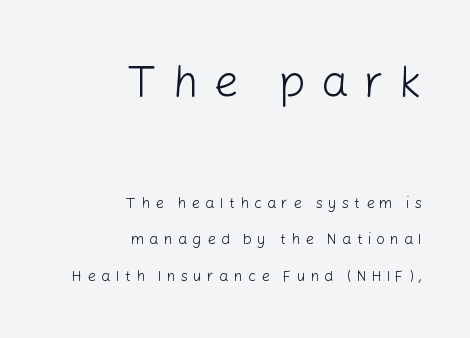
The rendering anchors every line to the right-hand side. Every stem runs plumb, perpendicular to the baseline. Classification — sans serif. This layout puts the oversized block above and the modest block below. The designer dialed line spacing up above the default.
